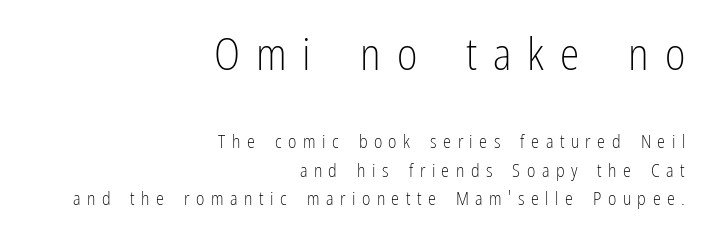
Q: Is the text bold? A: No.
Q: Is the text italic (slanted)? A: No, it is upright.
Q: Is the typeface a serif or a sans-serif typeface? A: Sans-serif.
Q: Is the text underlined? A: No.
Q: How is the paragraph aligned? A: Right-aligned.
Q: Is the spacing between letters normal or unusually wide? A: Unusually wide.
Q: Is the spacing between lines tight, normal or loose? A: Normal.
Q: Which block of text is set in a larger size, the first (top) or the second (bottom)? A: The first (top) one.
Q: Width (condensed, normal, or wide)? A: Condensed.
Q: Stroke contrast? A: Low.
Q: x-height? A: Medium.
Q: Monospaced? A: No.
